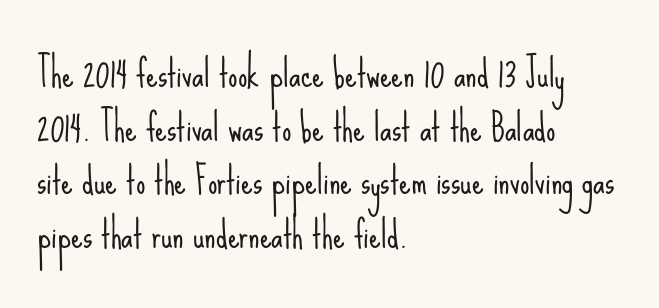
Q: Is the text bold? A: No.
Q: Is the text italic (slanted)? A: No, it is upright.
Q: Is the typeface a serif or a sans-serif typeface? A: Sans-serif.
Q: Is the text underlined? A: No.
Q: How is the paragraph aligned? A: Left-aligned.
Q: Is the spacing between letters normal or unusually wide? A: Normal.
Q: Is the spacing between lines tight, normal or loose? A: Normal.
Q: Width (condensed, normal, or wide)? A: Condensed.
Q: Stroke contrast? A: Low.
Q: x-height? A: Small.
Q: Monospaced? A: No.
